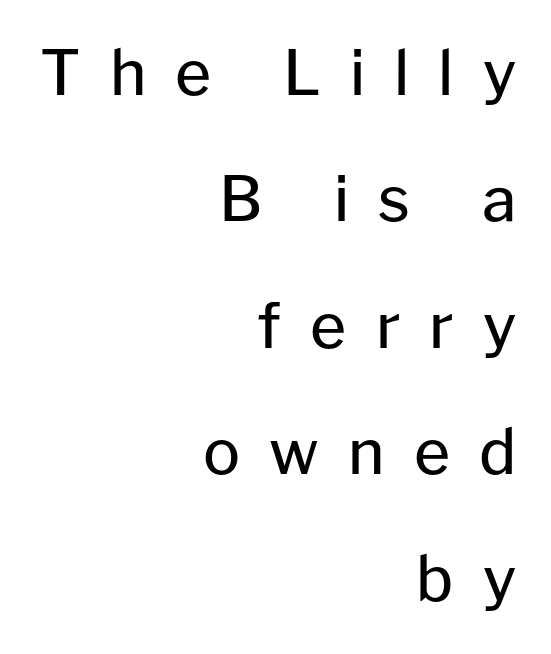
The rendering uses natural spacing where letterforms have individual widths. Is there much room between lines? Yes — plenty of vertical air separates them. One-word summary of the alignment: right. Bare-footed words on every line. The font family rendered here belongs to the sans-serif group.
